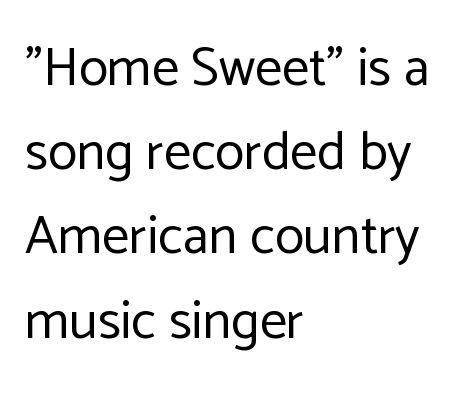
{"serif": "no", "italic": "no", "bold": "no", "weight": "regular", "width": "normal", "stroke_contrast": "low", "x_height": "medium", "monospaced": "no", "underline": "no", "align": "left", "line_spacing": "normal", "line_spacing_ratio": 1.56, "letter_spacing": "normal", "letter_spacing_em": 0.0, "glyph_px": 54}
